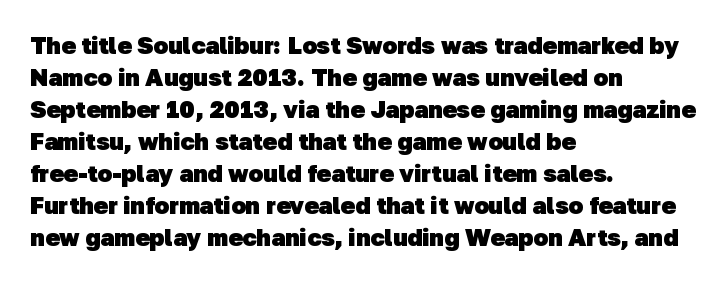
{"bold": "yes", "underline": "no", "align": "left", "line_spacing": "normal", "line_spacing_ratio": 1.33, "letter_spacing": "normal", "letter_spacing_em": 0.0, "glyph_px": 24}
